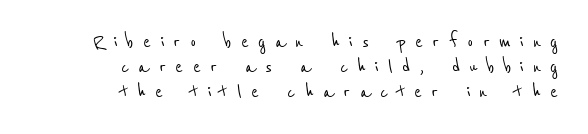
The image shows 23 px text type; set right-aligned, tight line spacing (1.08x), unusually wide letter spacing (+0.4 em), not underlined.
